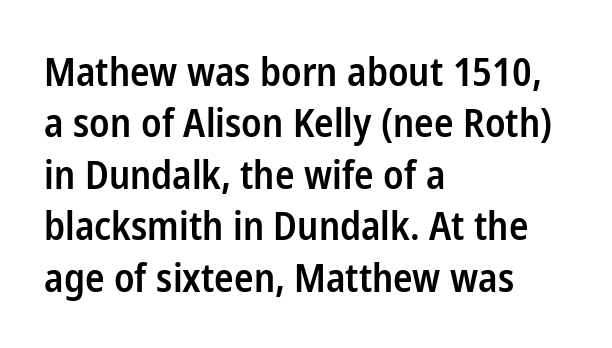
Q: Is the text bold? A: Semi-bold.
Q: Is the text italic (slanted)? A: No, it is upright.
Q: Is the typeface a serif or a sans-serif typeface? A: Sans-serif.
Q: Is the text underlined? A: No.
Q: How is the paragraph aligned? A: Left-aligned.
Q: Is the spacing between letters normal or unusually wide? A: Normal.
Q: Is the spacing between lines tight, normal or loose? A: Normal.
Q: Width (condensed, normal, or wide)? A: Condensed.
Q: Stroke contrast? A: Low.
Q: x-height? A: Medium.
Q: Monospaced? A: No.
